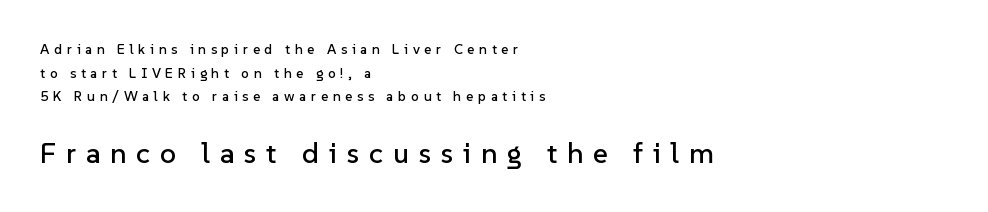
Does the type have serifs? No, each stem ends abruptly. Unlike italic type, these characters show no tilt at all. Looks like regular typesetting: each glyph gets only the width it needs. In CSS terms this would be text-align: left. The specimen omits any rule beneath the text block's lines.
